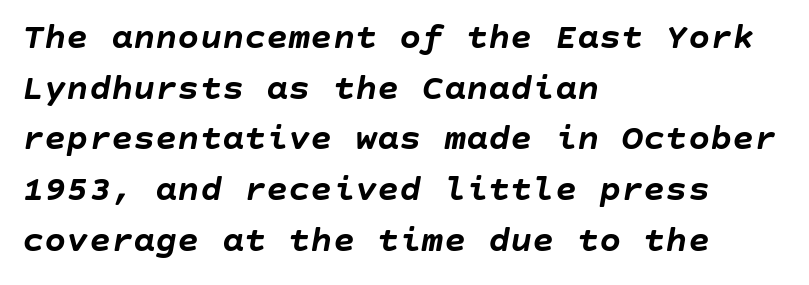
{"italic": "yes", "lean": "right", "slant_degrees": 10, "bold": "yes", "weight": "semibold", "width": "normal", "stroke_contrast": "low", "x_height": "large", "underline": "no", "align": "left", "line_spacing": "normal", "line_spacing_ratio": 1.37, "letter_spacing": "normal", "letter_spacing_em": 0.0, "glyph_px": 37}
